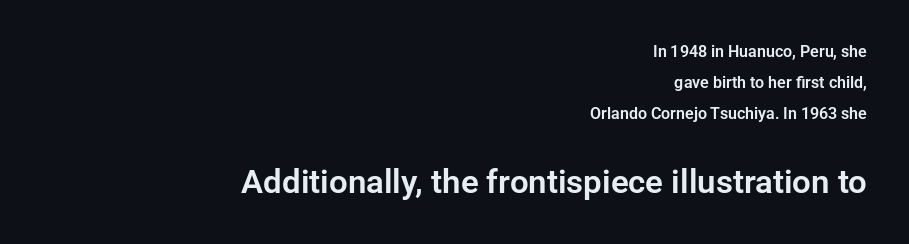
The axis of the letterforms is exactly vertical. The passage shown has conventional tracking throughout. Has an underline been added? It has not. Looks like regular typesetting: each glyph gets only the width it needs. Leading: increased.
